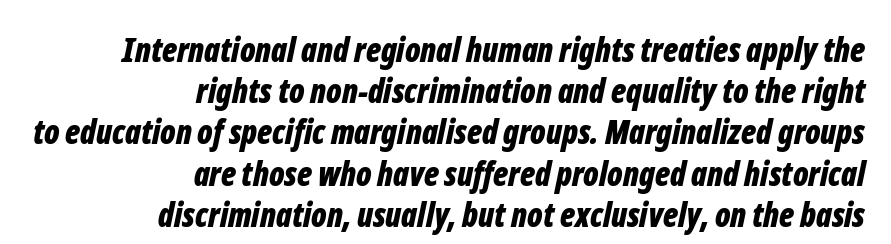
The letters advance in unequal steps, a hallmark of proportional type. This rendering leaves character spacing at its baseline value. Its strokes are broad and dark, the hallmark of bold type. Teacher's note: observe the even right margin — that is flush-right alignment.
